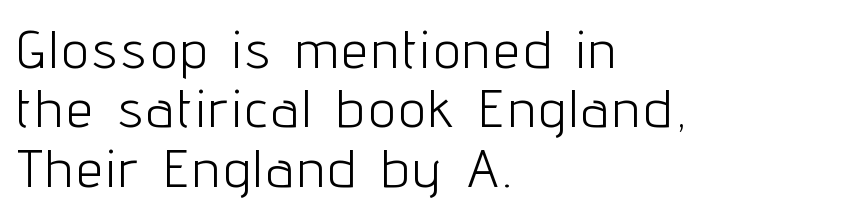
Q: Is the text bold? A: No.
Q: Is the text italic (slanted)? A: No, it is upright.
Q: Is the typeface a serif or a sans-serif typeface? A: Sans-serif.
Q: Is the text underlined? A: No.
Q: How is the paragraph aligned? A: Left-aligned.
Q: Is the spacing between lines tight, normal or loose? A: Tight.
Q: Width (condensed, normal, or wide)? A: Condensed.
Q: Stroke contrast? A: Low.
Q: x-height? A: Medium.
Q: Monospaced? A: No.
